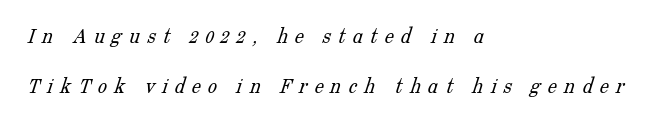
{"bold": "no", "underline": "no", "align": "left", "line_spacing": "loose", "line_spacing_ratio": 2.17, "letter_spacing": "wide", "letter_spacing_em": 0.31, "glyph_px": 23}
